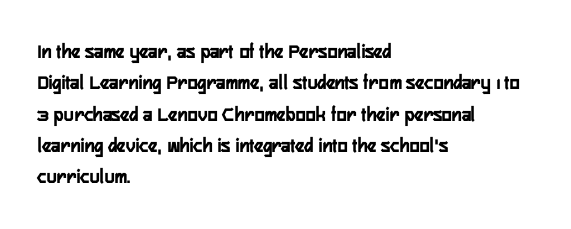
The compositor pushed each line to the left boundary. The designer left line spacing at the default. The rendering keeps characters at their native spacing. No italicization has been applied; the sample stays upright. Clear beneath every line of the passage.
